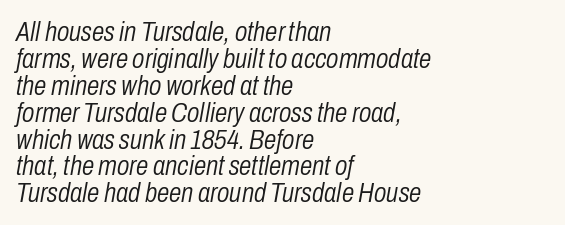
The image shows 28 px light, condensed type, italic (leaning right); set left-aligned, tight line spacing (0.96x), normal letter spacing, not underlined; low stroke contrast and a medium x-height.
